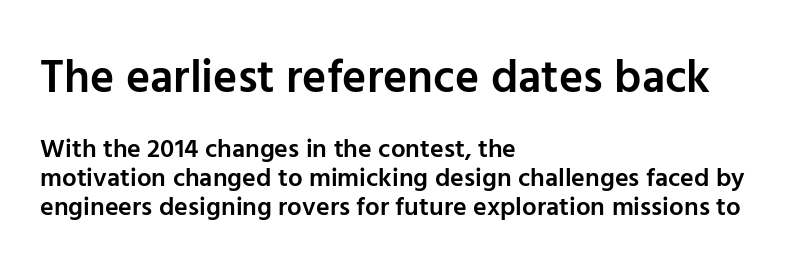
The image shows 46 px semibold sans-serif type, upright; set left-aligned, tight line spacing (1.1x), normal letter spacing, not underlined; the first (top) block is 1.77x larger; low stroke contrast and a medium x-height.
